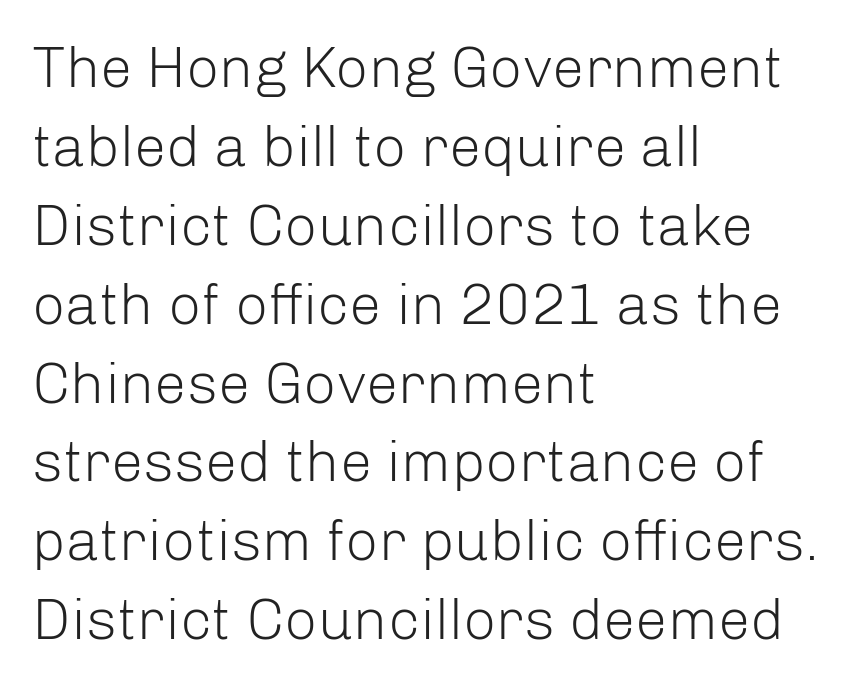
These lines were composed using upright roman letters. This rendering leaves character spacing at its baseline value. Alignment: flush left. These lines are rendered in a variable-pitch font.
